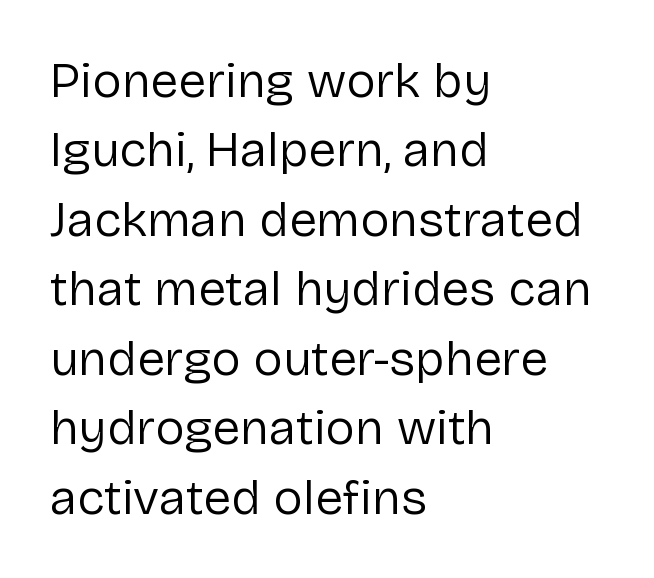
Interline gaps are of average width in this sample. Does the copy run flush right? No — it runs flush left. Think of a printed novel: that variable character pitch is what you see here. Does extra space separate the letters? No, they use regular spacing. Designer's note — italics off, roman on. The string is rendered with underlining switched off.
